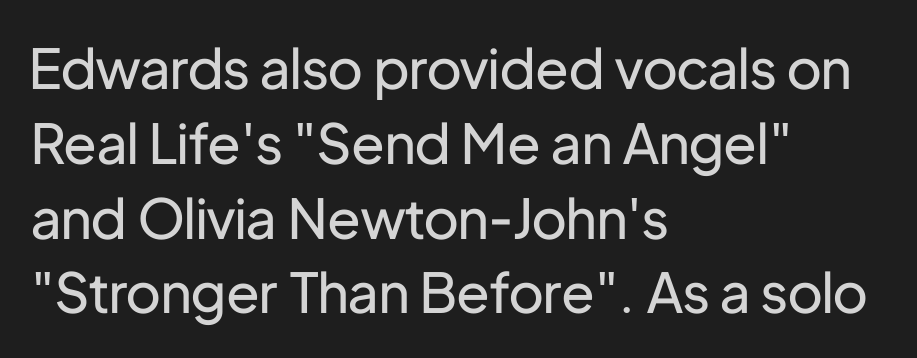
{"serif": "no", "italic": "no", "bold": "no", "weight": "regular", "width": "normal", "stroke_contrast": "low", "x_height": "medium", "monospaced": "no", "underline": "no", "align": "left", "line_spacing": "normal", "line_spacing_ratio": 1.36, "letter_spacing": "normal", "letter_spacing_em": 0.0, "glyph_px": 55}
